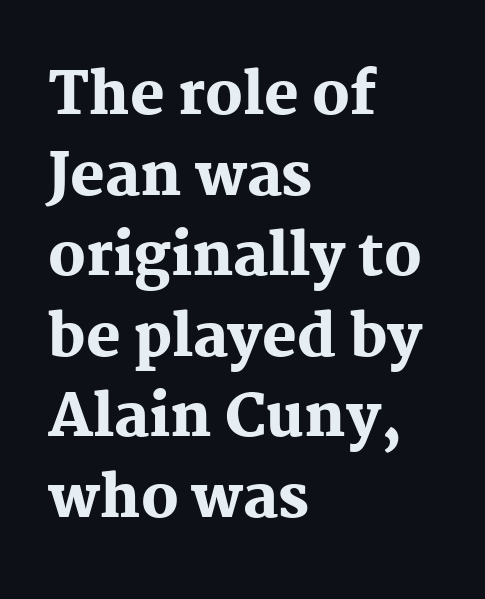
You could call the tracking neutral — neither tight nor loose. The typesetter chose a ragged-right arrangement here. Type style note: has serifs. Character widths vary here, with narrow letters taking less room than wide ones.
